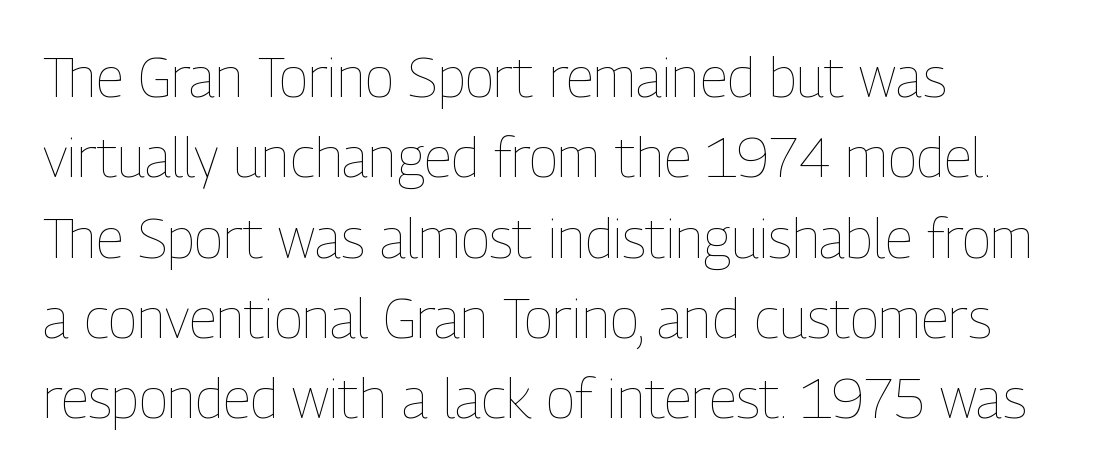
Q: Is the text bold? A: No.
Q: Is the text italic (slanted)? A: No, it is upright.
Q: Is the text underlined? A: No.
Q: How is the paragraph aligned? A: Left-aligned.
Q: Is the spacing between letters normal or unusually wide? A: Normal.
Q: Is the spacing between lines tight, normal or loose? A: Normal.
Q: Width (condensed, normal, or wide)? A: Condensed.
Q: Stroke contrast? A: Low.
Q: x-height? A: Medium.
Q: Monospaced? A: No.
